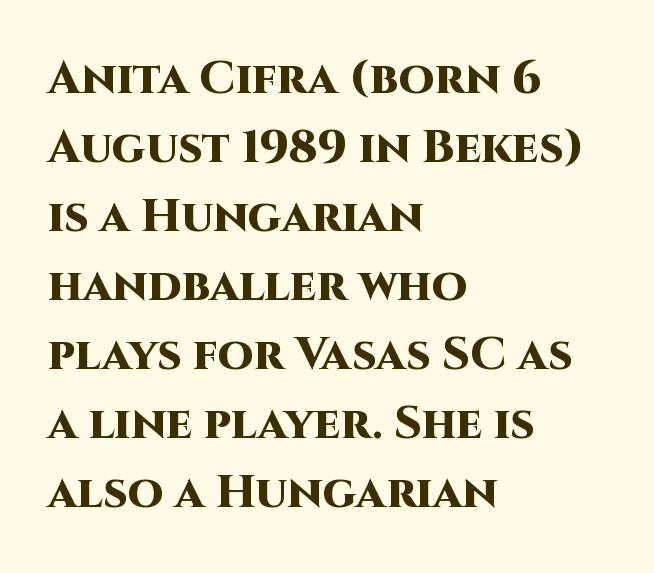
Notice how the passage keeps a crisp vertical edge on the left only. Notice how thick the strokes are: this is what a full bold looks like. Caption: standard tracking, unaltered. This block has exactly the height ordinary leading produces. Does the lettering tilt? It doesn't — this is upright.
